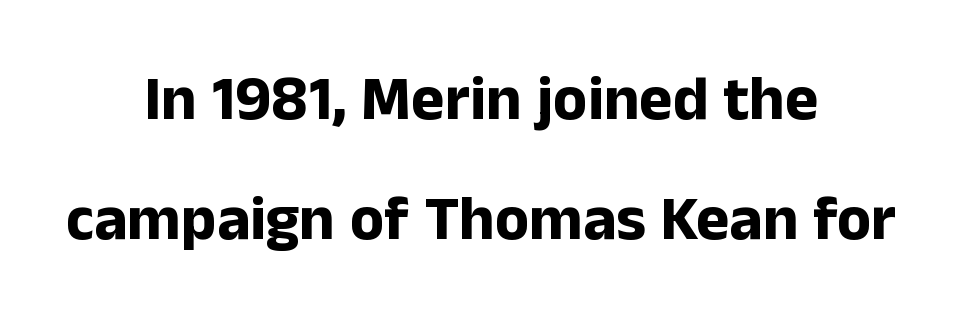
The image shows 63 px bold sans-serif type, upright; set centered, loose line spacing (1.9x), normal letter spacing, not underlined; low stroke contrast and a medium x-height.
